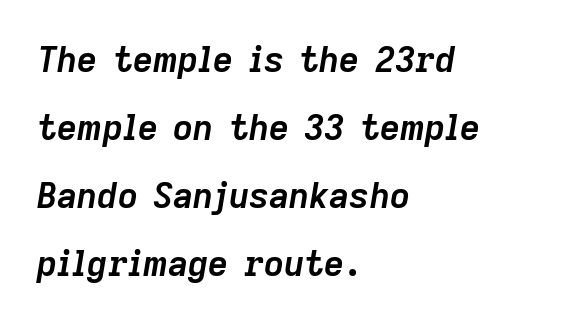
{"italic": "yes", "lean": "right", "slant_degrees": 9, "bold": "yes", "weight": "semibold", "width": "normal", "stroke_contrast": "low", "x_height": "medium", "monospaced": "no", "underline": "no", "align": "left", "line_spacing": "loose", "line_spacing_ratio": 1.94, "letter_spacing": "normal", "letter_spacing_em": 0.0, "glyph_px": 35}
